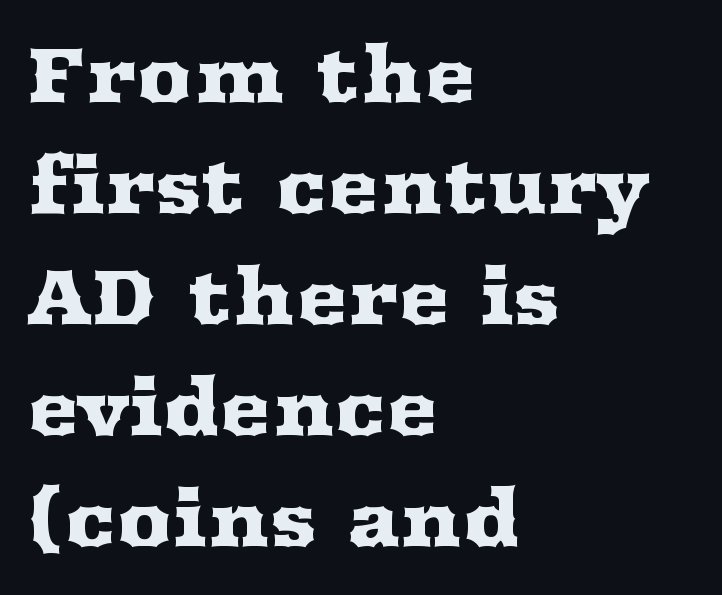
{"serif": "yes", "italic": "no", "width": "wide", "stroke_contrast": "medium", "x_height": "medium", "monospaced": "no", "underline": "no", "align": "left", "line_spacing": "normal", "line_spacing_ratio": 1.44, "letter_spacing": "normal", "letter_spacing_em": 0.0, "glyph_px": 77}
